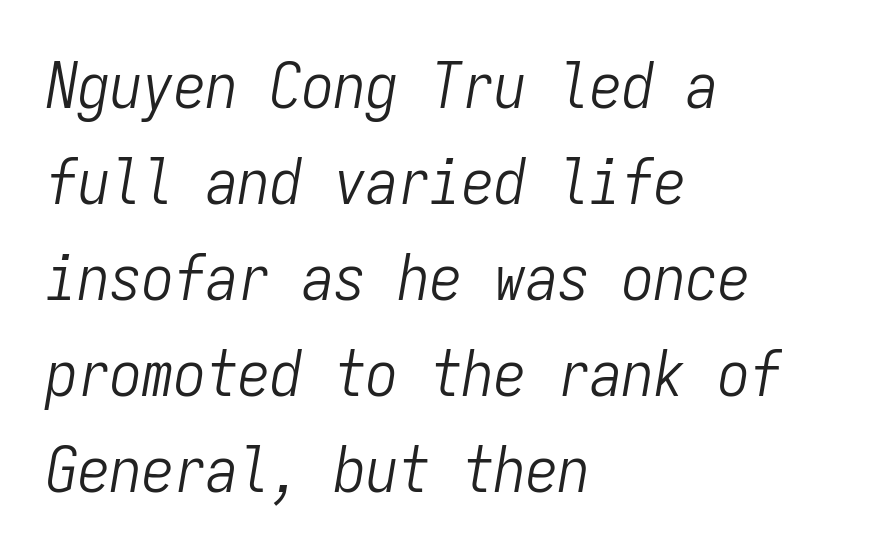
The image shows 64 px light, condensed type, italic (leaning right), monospaced; set left-aligned, normal line spacing (1.5x), normal letter spacing, not underlined; low stroke contrast and a medium x-height.
